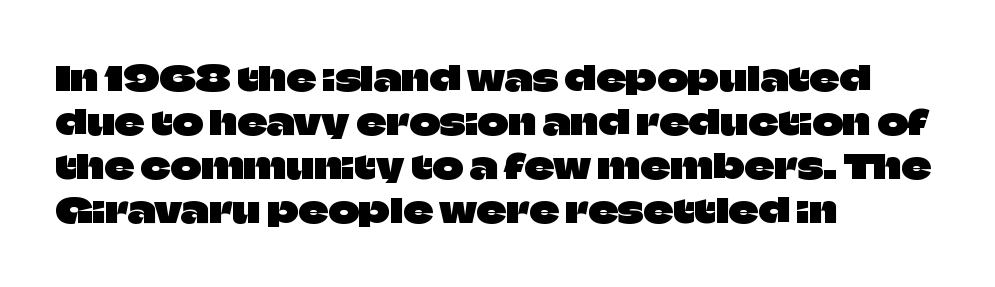
Q: Is the text italic (slanted)? A: No, it is upright.
Q: Is the typeface a serif or a sans-serif typeface? A: Sans-serif.
Q: Is the text underlined? A: No.
Q: How is the paragraph aligned? A: Left-aligned.
Q: Is the spacing between letters normal or unusually wide? A: Normal.
Q: Is the spacing between lines tight, normal or loose? A: Normal.
Q: Width (condensed, normal, or wide)? A: Normal.
Q: Stroke contrast? A: Low.
Q: x-height? A: Large.
Q: Monospaced? A: No.
